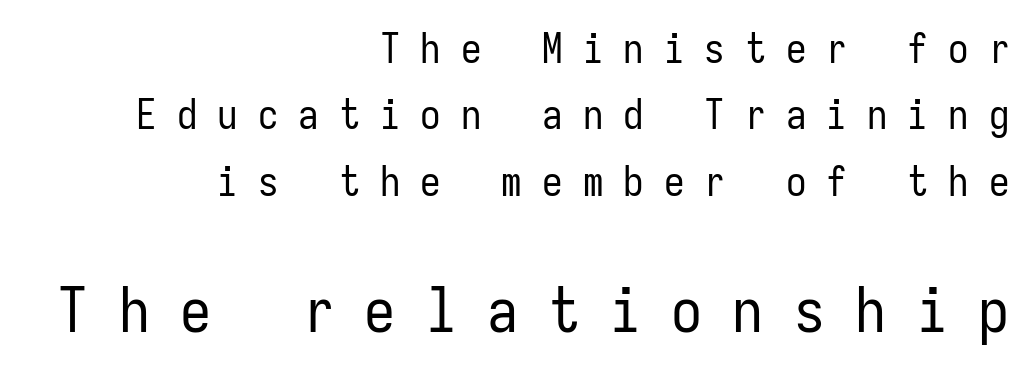
Stroke terminals: plain, sans-serif. The tracking jumps out immediately: characters are airy and widely separated. The lettering stays uniformly vertical, giving the passage a roman look. No letter is thick-stroked: the sample isn't bold.
